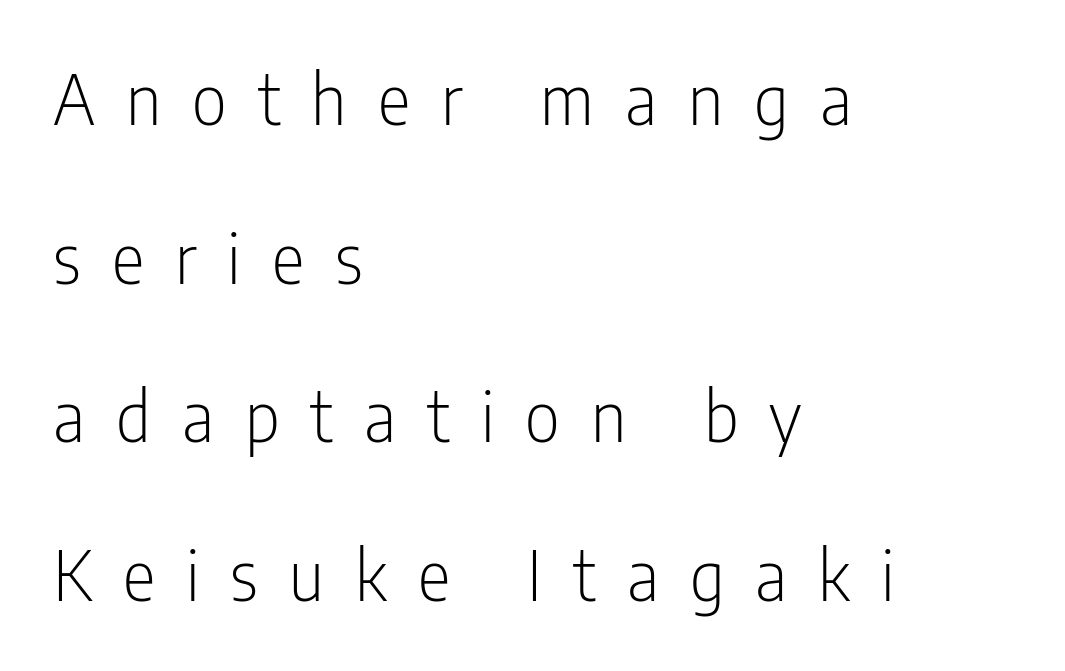
Q: Is the text bold? A: No.
Q: Is the text italic (slanted)? A: No, it is upright.
Q: Is the typeface a serif or a sans-serif typeface? A: Sans-serif.
Q: Is the text underlined? A: No.
Q: How is the paragraph aligned? A: Left-aligned.
Q: Is the spacing between letters normal or unusually wide? A: Unusually wide.
Q: Is the spacing between lines tight, normal or loose? A: Loose.
Q: Width (condensed, normal, or wide)? A: Condensed.
Q: Stroke contrast? A: Low.
Q: x-height? A: Medium.
Q: Monospaced? A: No.
